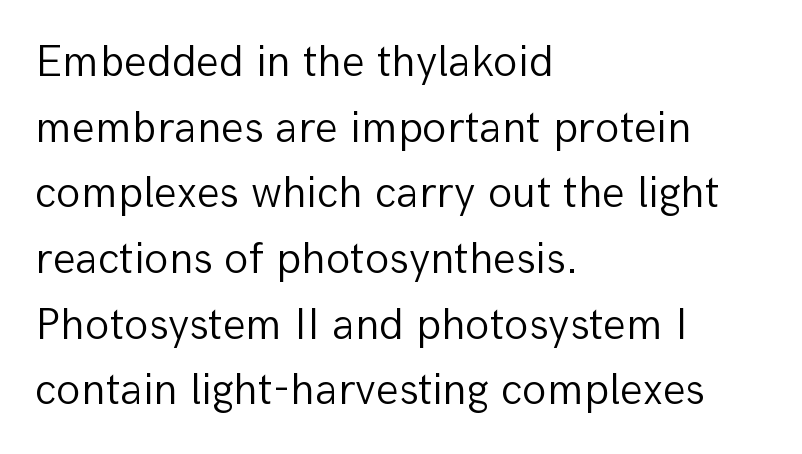
The image shows 45 px light sans-serif type, upright; set left-aligned, normal line spacing (1.46x), normal letter spacing, not underlined; low stroke contrast and a medium x-height.
